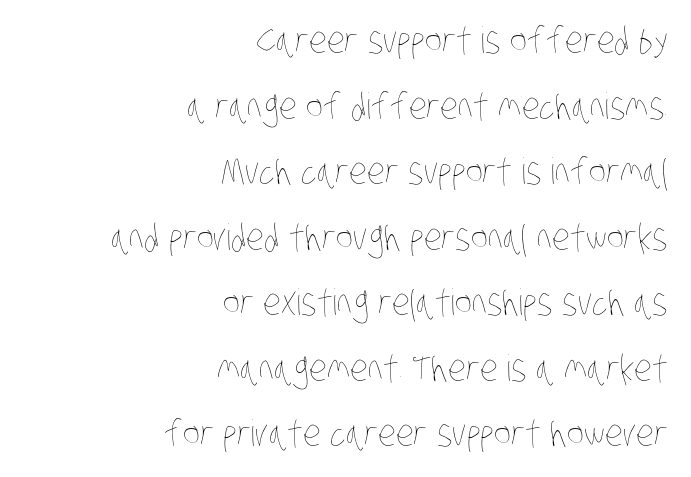
The image shows 36 px thin, condensed type; set right-aligned, line spacing 1.82x, normal letter spacing, not underlined; low stroke contrast and a large x-height.
